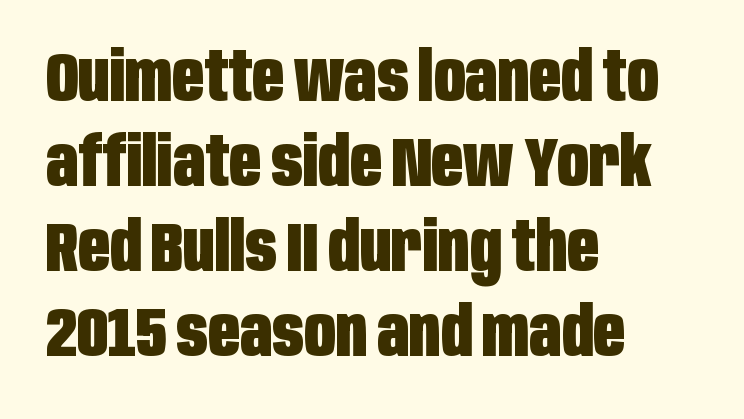
These lines are set flush left with a ragged right edge. Classification — sans serif. A typesetter would call this zero additional tracking. Note the varied advance widths — an 'i' is clearly narrower than an 'm'. The space beneath each line is pristine and unruled.
